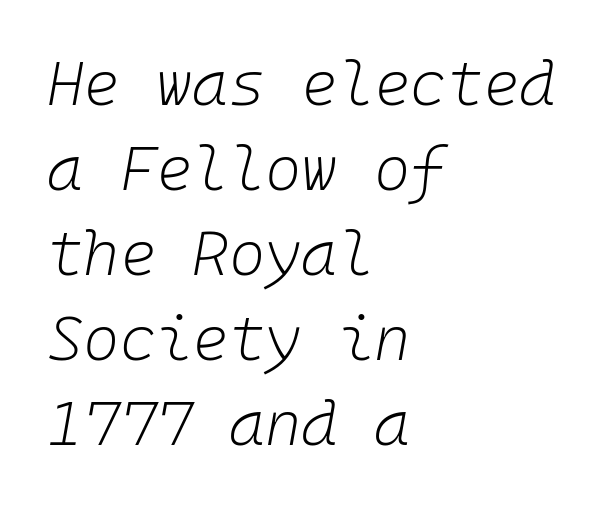
{"italic": "yes", "lean": "right", "slant_degrees": 10, "bold": "no", "weight": "light", "width": "normal", "stroke_contrast": "low", "x_height": "medium", "underline": "no", "align": "left", "line_spacing": "normal", "line_spacing_ratio": 1.37, "letter_spacing": "normal", "letter_spacing_em": 0.0, "glyph_px": 62}
